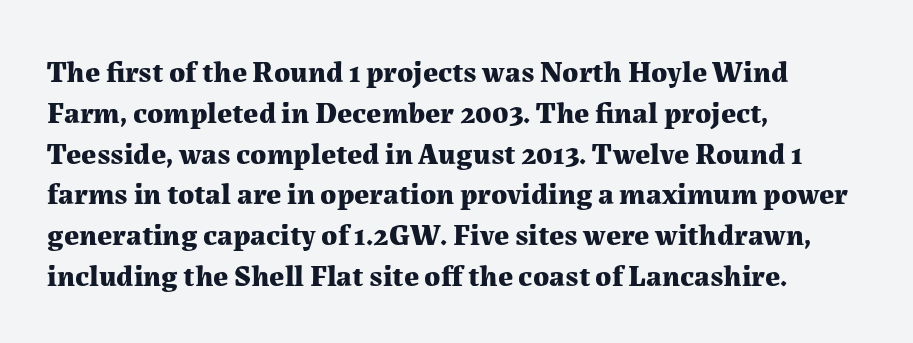
Looks like regular typesetting: each glyph gets only the width it needs. Alignment: flush left. Caption: standard tracking, unaltered. Evenly set lines give the paragraph a standard silhouette.
